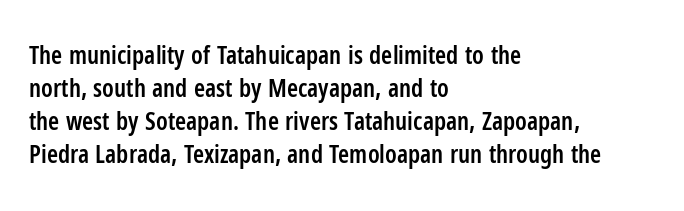
The image shows 25 px text type, upright; set left-aligned, normal line spacing (1.32x), normal letter spacing, not underlined.
